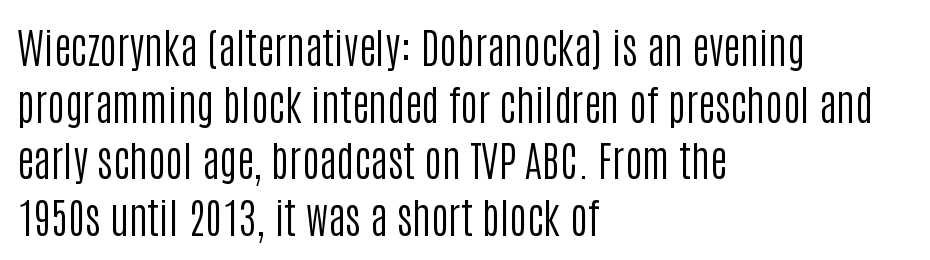
{"serif": "no", "italic": "no", "bold": "no", "weight": "regular", "width": "condensed", "stroke_contrast": "low", "x_height": "large", "monospaced": "no", "underline": "no", "align": "left", "line_spacing": "normal", "line_spacing_ratio": 1.35, "letter_spacing": "normal", "letter_spacing_em": 0.0, "glyph_px": 42}
